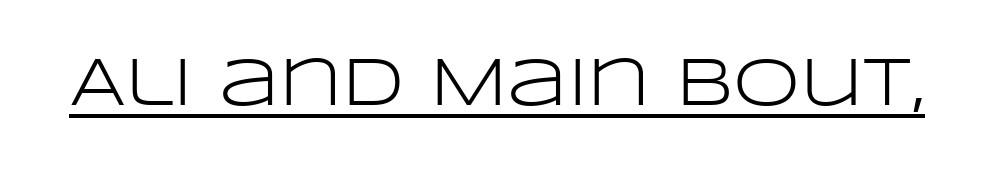
Q: Is the text bold? A: No.
Q: Is the text italic (slanted)? A: No, it is upright.
Q: Is the typeface a serif or a sans-serif typeface? A: Sans-serif.
Q: Is the text underlined? A: Yes.
Q: Is the spacing between letters normal or unusually wide? A: Normal.
Q: Width (condensed, normal, or wide)? A: Wide.
Q: Stroke contrast? A: Low.
Q: x-height? A: Large.
Q: Monospaced? A: No.
